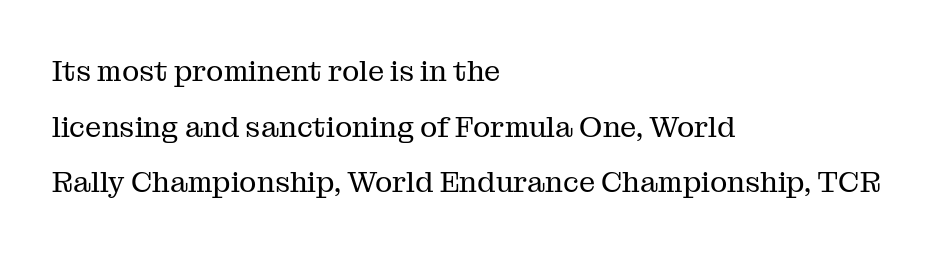
No word sits above an underline. The passage shown is typed in a proportional face where columns would drift. Yep, those are serifs on the letters. Students, note that the glyphs here touch the page at normal intervals. The ragged edge is on the right, which tells us the setting is flush left. If you drew a line through each stem, it would be perfectly vertical.
